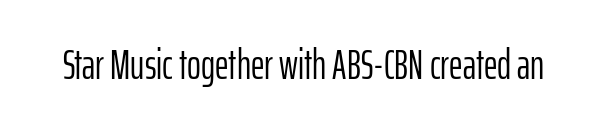
Q: Is the text bold? A: No.
Q: Is the text italic (slanted)? A: No, it is upright.
Q: Is the typeface a serif or a sans-serif typeface? A: Sans-serif.
Q: Is the text underlined? A: No.
Q: Is the spacing between letters normal or unusually wide? A: Normal.
Q: Width (condensed, normal, or wide)? A: Condensed.
Q: Stroke contrast? A: Low.
Q: x-height? A: Medium.
Q: Monospaced? A: No.
